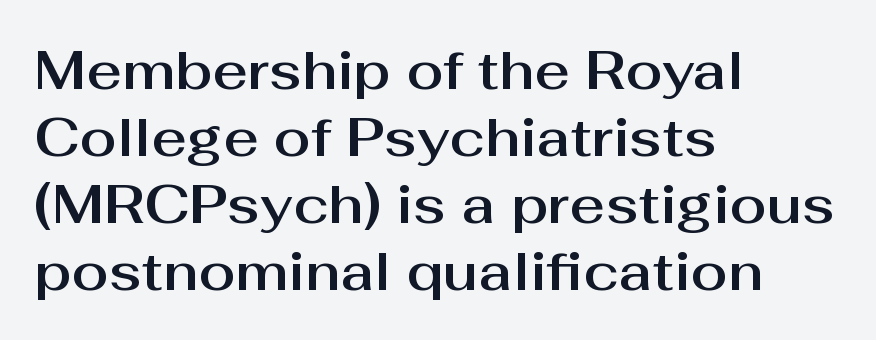
The letterforms sit shoulder to shoulder at normal distance. The space directly below the letters is spotless. Posture: vertical. Is this a sans? Yes — the strokes have no serifs. Looks like regular typesetting: each glyph gets only the width it needs. The paragraph has a hard left edge and a soft right edge.
